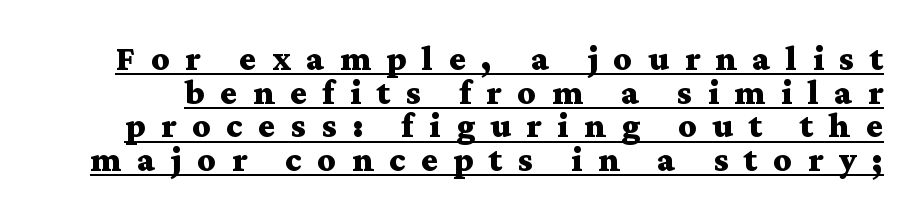
Q: Is the text bold? A: Yes.
Q: Is the text italic (slanted)? A: No, it is upright.
Q: Is the typeface a serif or a sans-serif typeface? A: Serif.
Q: Is the text underlined? A: Yes.
Q: Is the spacing between letters normal or unusually wide? A: Unusually wide.
Q: Is the spacing between lines tight, normal or loose? A: Tight.
Q: Width (condensed, normal, or wide)? A: Wide.
Q: Stroke contrast? A: Medium.
Q: x-height? A: Medium.
Q: Monospaced? A: No.
